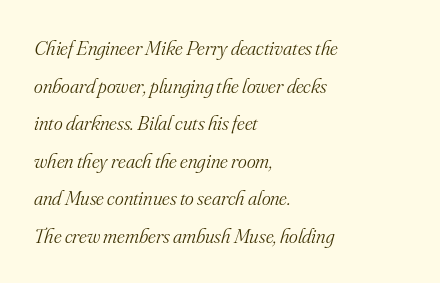
Nothing heavy about these letters — not bold at all. Bare-footed words on every line. Teacher's note: observe the even left margin — that is flush-left alignment. You can tell it's italic because the verticals aren't actually vertical. A typesetter would call this zero additional tracking.
